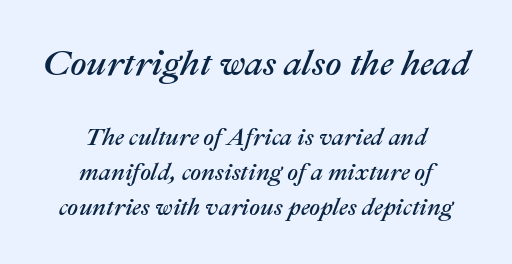
{"italic": "yes", "lean": "right", "slant_degrees": 22, "width": "normal", "stroke_contrast": "medium", "x_height": "medium", "monospaced": "no", "underline": "no", "align": "center", "line_spacing": "normal", "line_spacing_ratio": 1.47, "letter_spacing": "normal", "letter_spacing_em": 0.0, "larger_block": "first", "size_ratio": 1.5, "glyph_px": 36}
